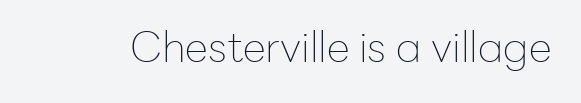
The image shows 42 px thin sans-serif type, upright; set normal letter spacing, not underlined; low stroke contrast and a medium x-height.
